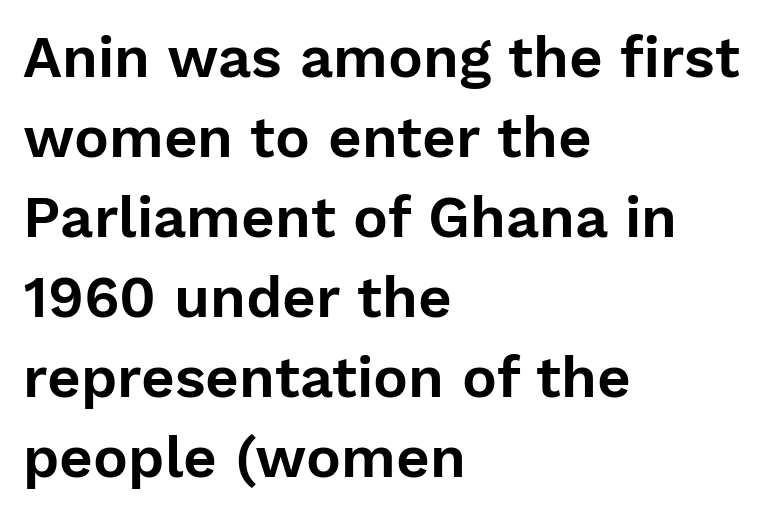
The image shows 58 px sans-serif type, upright; set left-aligned, normal line spacing (1.38x), normal letter spacing, not underlined; low stroke contrast and a medium x-height.
